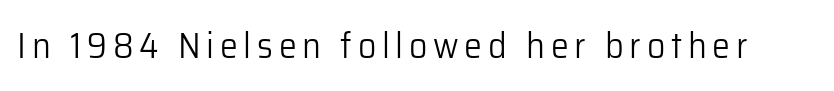
{"serif": "no", "italic": "no", "bold": "no", "weight": "light", "width": "normal", "stroke_contrast": "low", "x_height": "medium", "monospaced": "no", "underline": "no", "glyph_px": 36}
